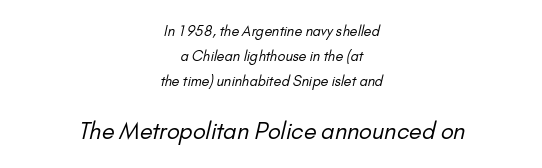
Short and long lines alike share a common midpoint. Which chunk is bigger? The second one — the bottom block dwarfs the top. Has an underline been added? It has not. This is not heavy type; no bold has been used.
